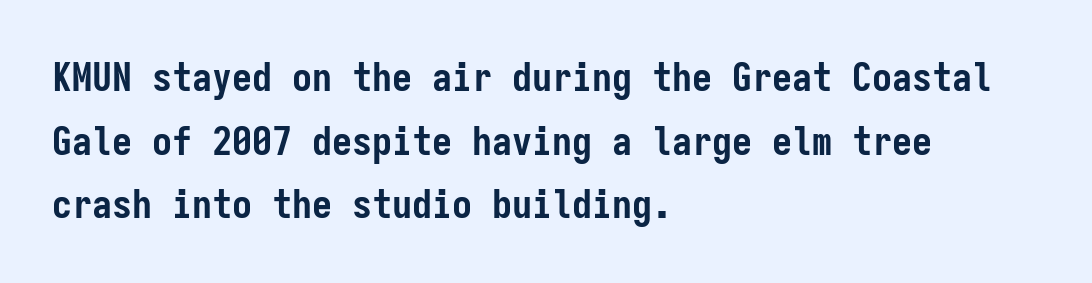
The rendering shows plain stroke endings on the letterforms — a sans-serif design. The passage shown is typed in a monospace face where columns stay perfectly aligned. Between one letter and the next there's only the usual sliver of space. Notice how the stems are strictly vertical — no italics here. The compositor pushed each line to the left boundary. Heavy, bold letterforms.
